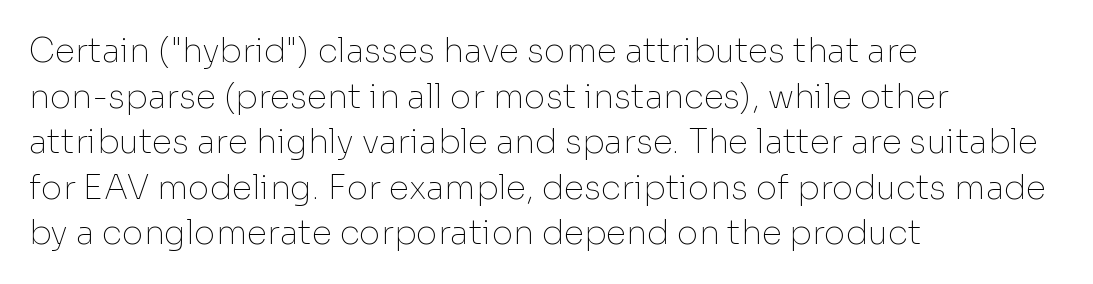
{"serif": "no", "italic": "no", "bold": "no", "weight": "thin", "width": "normal", "stroke_contrast": "low", "x_height": "medium", "monospaced": "no", "underline": "no", "align": "left", "line_spacing": "normal", "line_spacing_ratio": 1.38, "letter_spacing": "normal", "letter_spacing_em": 0.0, "glyph_px": 33}
